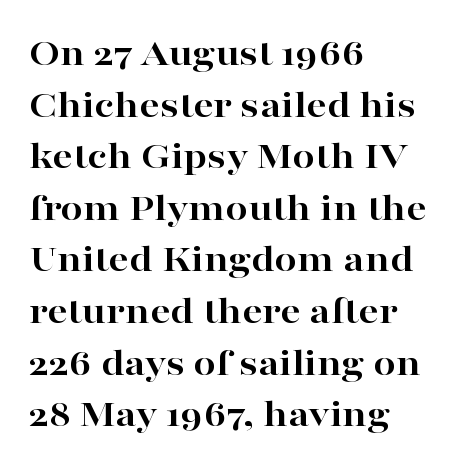
Do the characters align in a grid? No, the font is proportional. Words float on clear page, feet unadorned. Line starts are locked; line ends wander. You could call the tracking neutral — neither tight nor loose. Examine the stroke ends and you'll spot serifs. The letters stand upright; this is a roman face.
